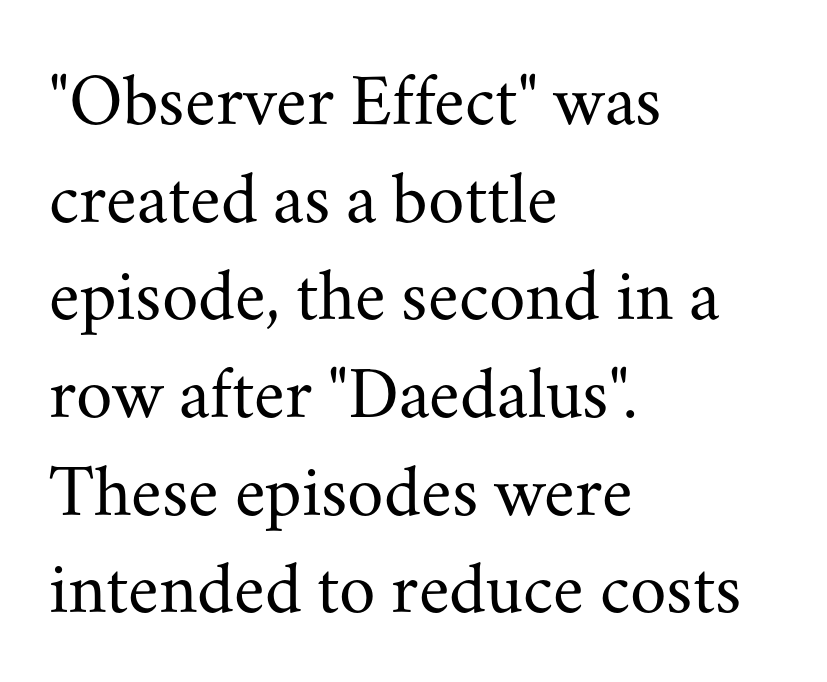
Q: Is the text bold? A: No.
Q: Is the text italic (slanted)? A: No, it is upright.
Q: Is the typeface a serif or a sans-serif typeface? A: Serif.
Q: Is the text underlined? A: No.
Q: How is the paragraph aligned? A: Left-aligned.
Q: Is the spacing between letters normal or unusually wide? A: Normal.
Q: Is the spacing between lines tight, normal or loose? A: Normal.
Q: Width (condensed, normal, or wide)? A: Normal.
Q: Stroke contrast? A: Medium.
Q: x-height? A: Small.
Q: Monospaced? A: No.
